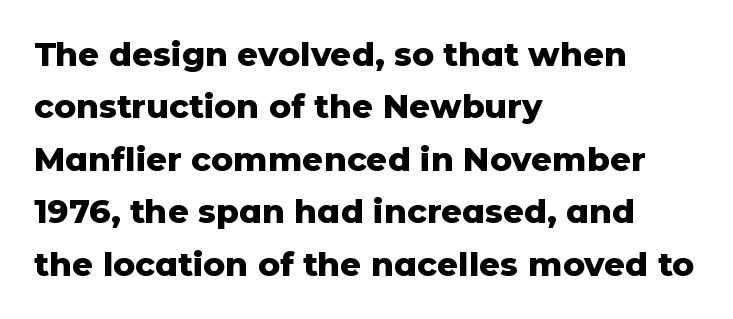
Which margin do the lines hug? The left one — the right edge is uneven. One glance says typical: line gaps are just what's usual. What weight is shown? A full bold with thick strokes. The typeface chosen for these lines omits serifs. This is roman type, the default non-slanted kind. Default kerning and tracking; the words read as compact shapes.
